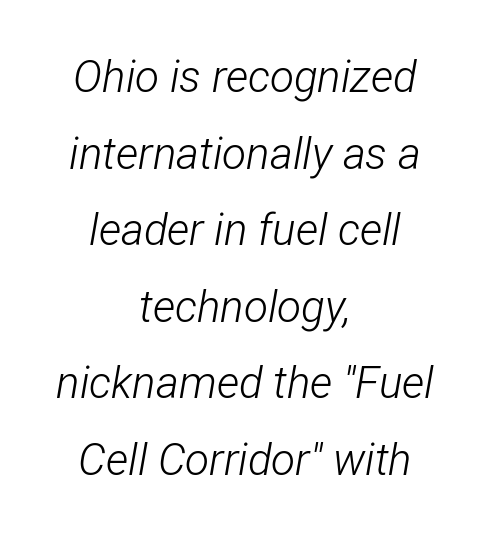
In CSS terms this would be text-align: center. These lines are rendered in a variable-pitch font. A quiet, ordinary-to-light weight characterises the typeface. Short note: letters normally spaced.
